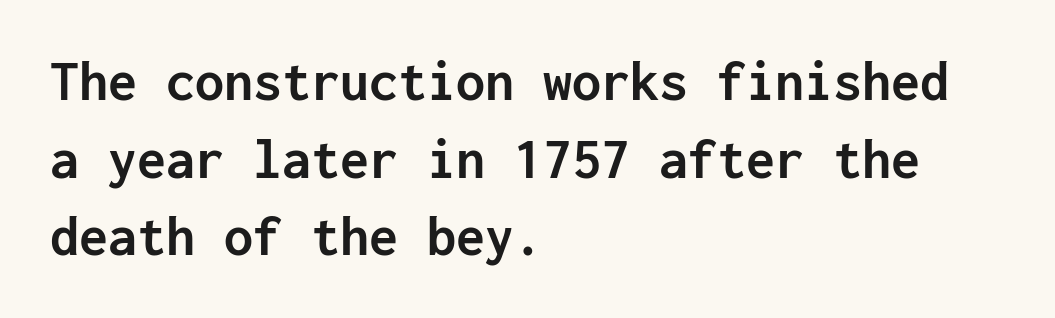
The image shows 58 px semibold sans-serif type, upright, monospaced; set left-aligned, normal line spacing (1.34x), normal letter spacing, not underlined; low stroke contrast and a medium x-height.
